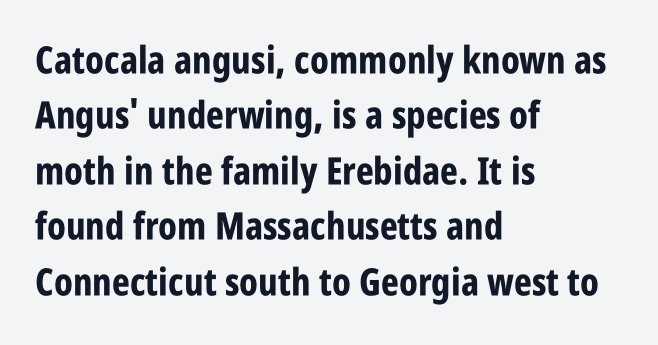
{"serif": "no", "italic": "no", "bold": "yes", "weight": "bold", "width": "condensed", "stroke_contrast": "low", "x_height": "large", "monospaced": "no", "underline": "no", "align": "left", "line_spacing": "normal", "line_spacing_ratio": 1.46, "letter_spacing": "normal", "letter_spacing_em": 0.0, "glyph_px": 38}
